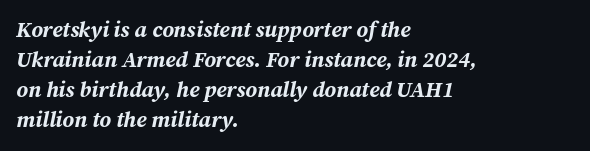
Q: Is the text bold? A: Yes.
Q: Is the text italic (slanted)? A: Yes, it leans right by about 12 degrees.
Q: Is the text underlined? A: No.
Q: How is the paragraph aligned? A: Left-aligned.
Q: Is the spacing between letters normal or unusually wide? A: Normal.
Q: Is the spacing between lines tight, normal or loose? A: Normal.
